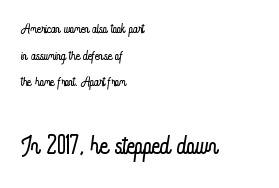
The image shows 36 px light, condensed type; set left-aligned, normal line spacing (1.48x), normal letter spacing, not underlined; the second (bottom) block is 2.0x larger; low stroke contrast and a small x-height.
